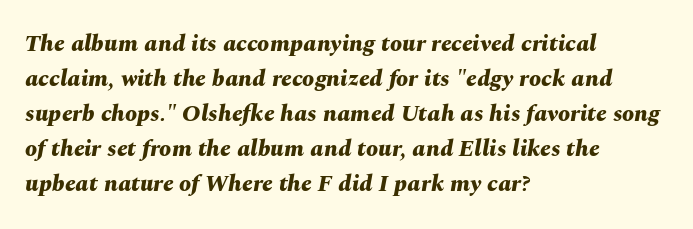
The letters are bold, with thick, heavy strokes. The rendering keeps characters at their native spacing. Leading: standard. The text block is weighted toward the left margin, trailing off unevenly rightward. The passage shown leans; its letterforms are oblique. The baseline area is clear.
